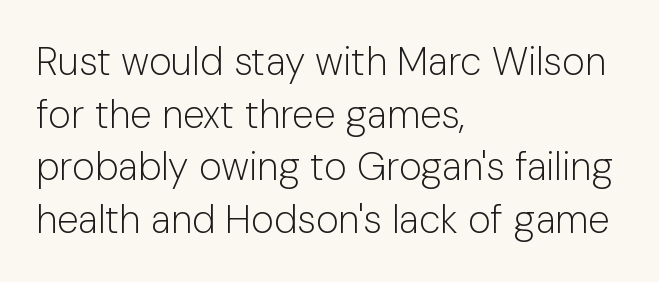
Descenders are the only things crossing below the line. Caption: standard tracking, unaltered. Examine the stroke ends and you'll find no serifs. Honestly, the row spacing looks completely unremarkable.
